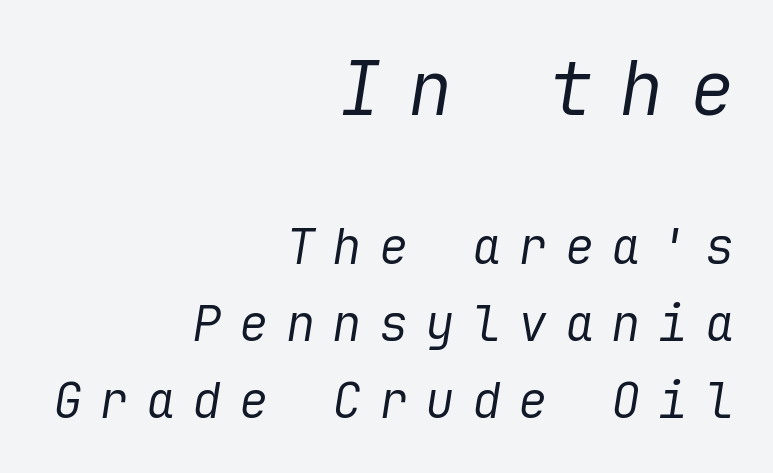
The setting favours the right margin, as signatures and pull-quotes sometimes do. Is the stroke heavy? The answer is a plain regular-or-lighter. Beneath every word, the page is bare. The letters in the upper block stand taller than those in the block below. Evenly set lines give the paragraph a standard silhouette. Students, note that the glyphs here are deliberately spaced far apart.
